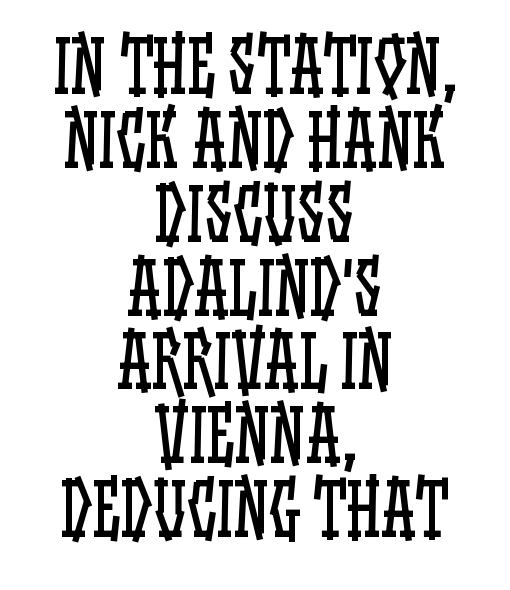
A typesetter would call this proportional, since set widths differ per character. The zone under the glyphs is completely vacant. The horizontal fit of the characters is conventional and even. Rows of type sit shoulder to shoulder in the vertical direction.
